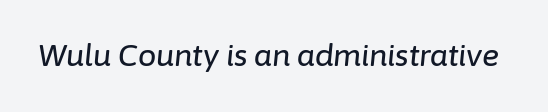
The image shows 29 px text type, italic (leaning right); set normal letter spacing, not underlined; low stroke contrast and a medium x-height.
